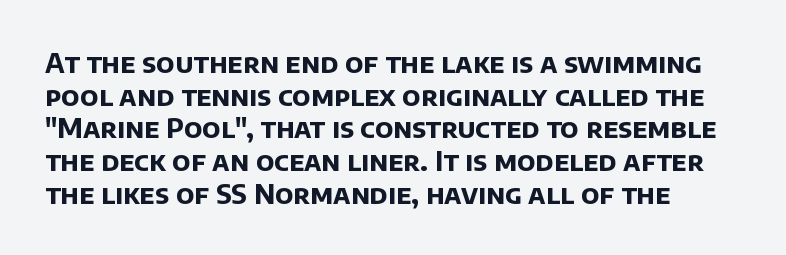
The image shows 27 px bold type; set left-aligned, line spacing 1.21x, normal letter spacing, not underlined.
